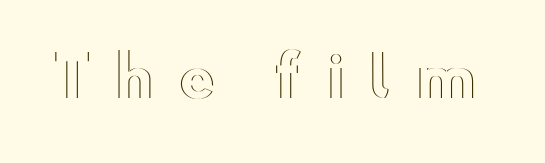
Q: Is the text italic (slanted)? A: No, it is upright.
Q: Is the text underlined? A: No.
Q: Is the spacing between letters normal or unusually wide? A: Unusually wide.
Q: Width (condensed, normal, or wide)? A: Wide.
Q: x-height? A: Small.
Q: Monospaced? A: No.
